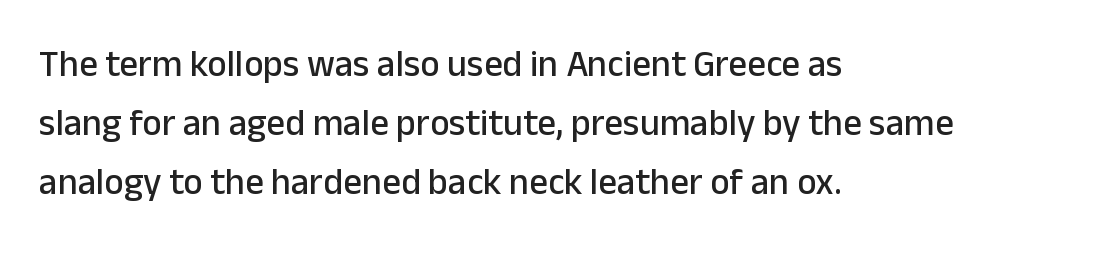
{"serif": "no", "italic": "no", "width": "normal", "stroke_contrast": "low", "x_height": "medium", "monospaced": "no", "underline": "no", "align": "left", "line_spacing": "normal", "line_spacing_ratio": 1.59, "letter_spacing": "normal", "letter_spacing_em": 0.0, "glyph_px": 37}
